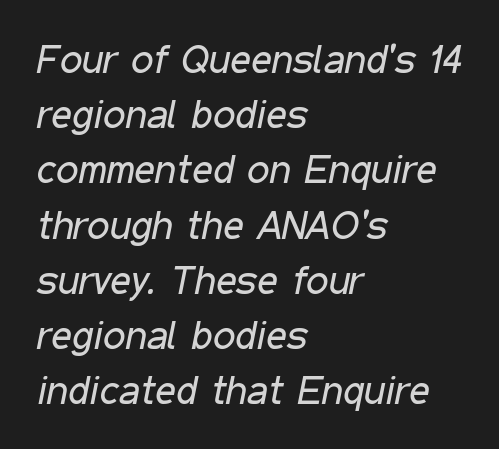
The image shows 40 px regular-weight, condensed type, italic (leaning right); set left-aligned, normal line spacing (1.38x), normal letter spacing, not underlined; low stroke contrast and a medium x-height.
